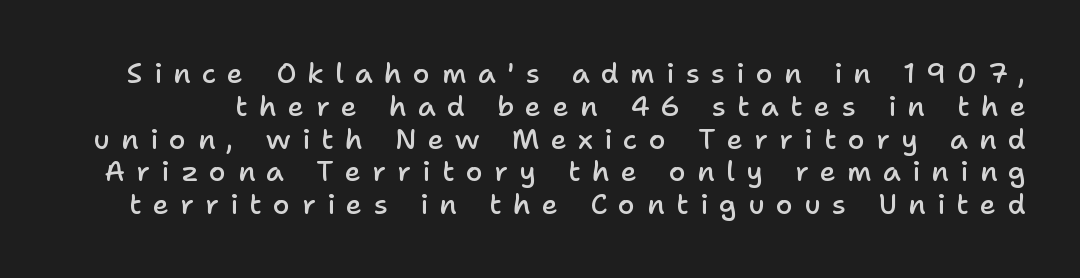
The image shows 28 px semibold sans-serif type, upright; set line spacing 1.17x, unusually wide letter spacing (+0.4 em), not underlined; low stroke contrast and a medium x-height.
